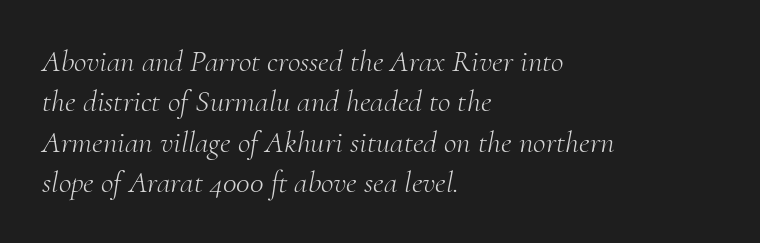
{"serif": "yes", "italic": "yes", "lean": "right", "slant_degrees": 10, "bold": "no", "weight": "light", "width": "normal", "stroke_contrast": "medium", "x_height": "small", "monospaced": "no", "underline": "no", "align": "left", "line_spacing": "normal", "line_spacing_ratio": 1.3, "letter_spacing": "normal", "letter_spacing_em": 0.0, "glyph_px": 31}
